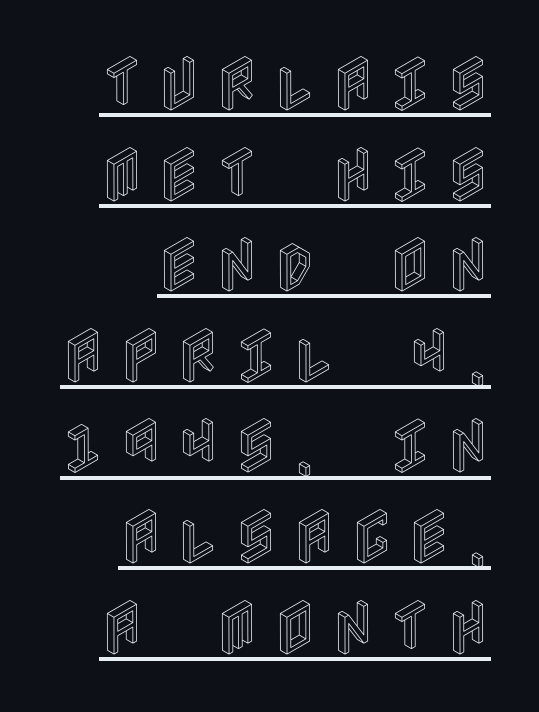
Q: Is the text italic (slanted)? A: No, it is upright.
Q: Is the text underlined? A: Yes.
Q: How is the paragraph aligned? A: Right-aligned.
Q: Is the spacing between letters normal or unusually wide? A: Unusually wide.
Q: Is the spacing between lines tight, normal or loose? A: Normal.
Q: Width (condensed, normal, or wide)? A: Condensed.
Q: x-height? A: Large.
